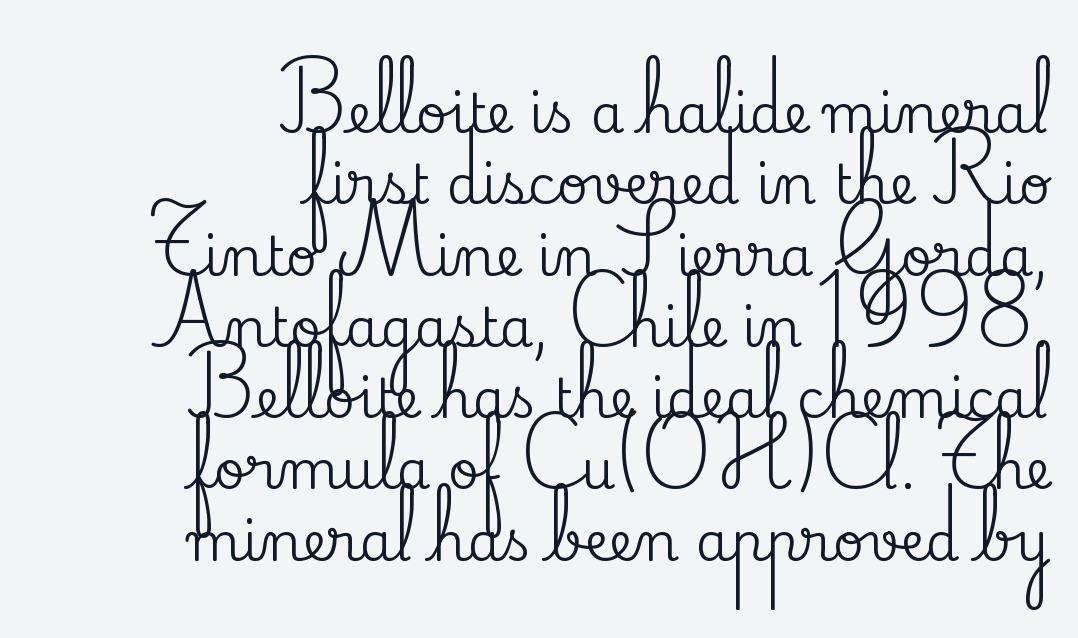
In terms of posture, this sample is upright. Each word holds together tightly as a unit, with standard inter-letter gaps. The typesetter chose a ragged-left arrangement here. Notice how descenders clear the ascenders below comfortably — that's standard leading. Each letter's strokes conclude with small projecting serifs. Unmarked baselines from the first word to the last.
